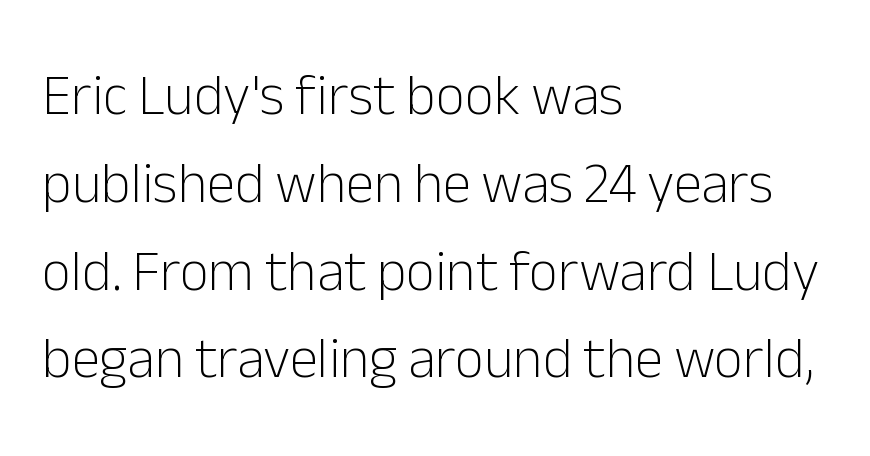
The designer left line spacing at the default. The weight tops out at a normal text grade. Looks like regular typesetting: each glyph gets only the width it needs. Caption: standard tracking, unaltered.
